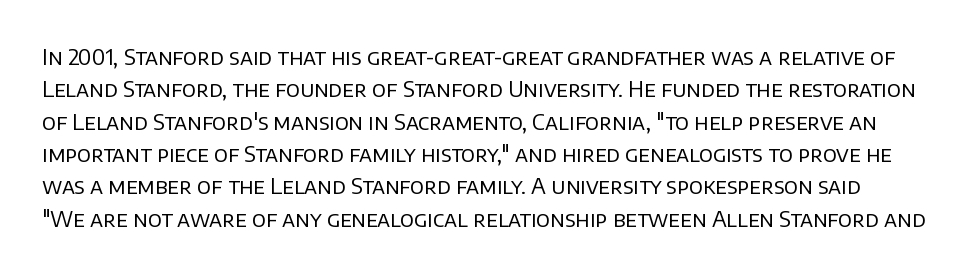
{"italic": "no", "bold": "no", "underline": "no", "line_spacing": "normal", "line_spacing_ratio": 1.47, "letter_spacing": "normal", "letter_spacing_em": 0.0, "glyph_px": 22}
